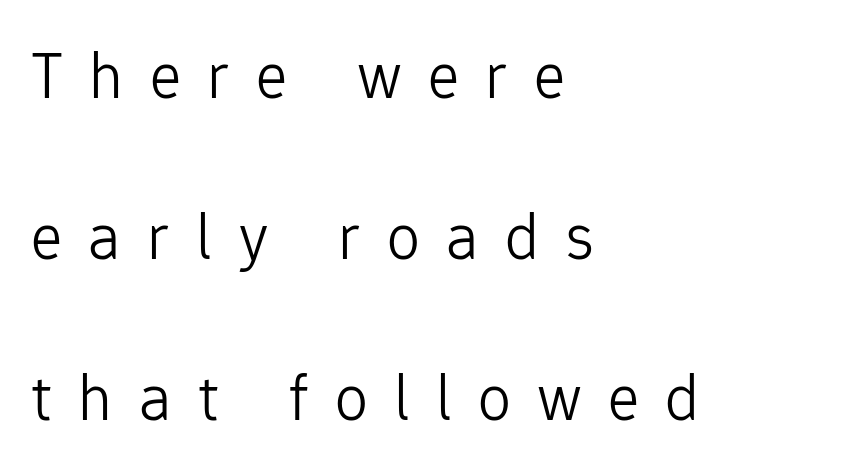
The image shows 66 px light sans-serif type, upright; set left-aligned, loose line spacing (2.44x), unusually wide letter spacing (+0.4 em), not underlined; low stroke contrast and a medium x-height.
